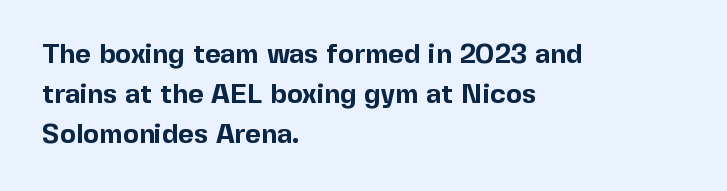
The image shows 27 px bold type, upright; set left-aligned, normal line spacing (1.48x), normal letter spacing, not underlined.
